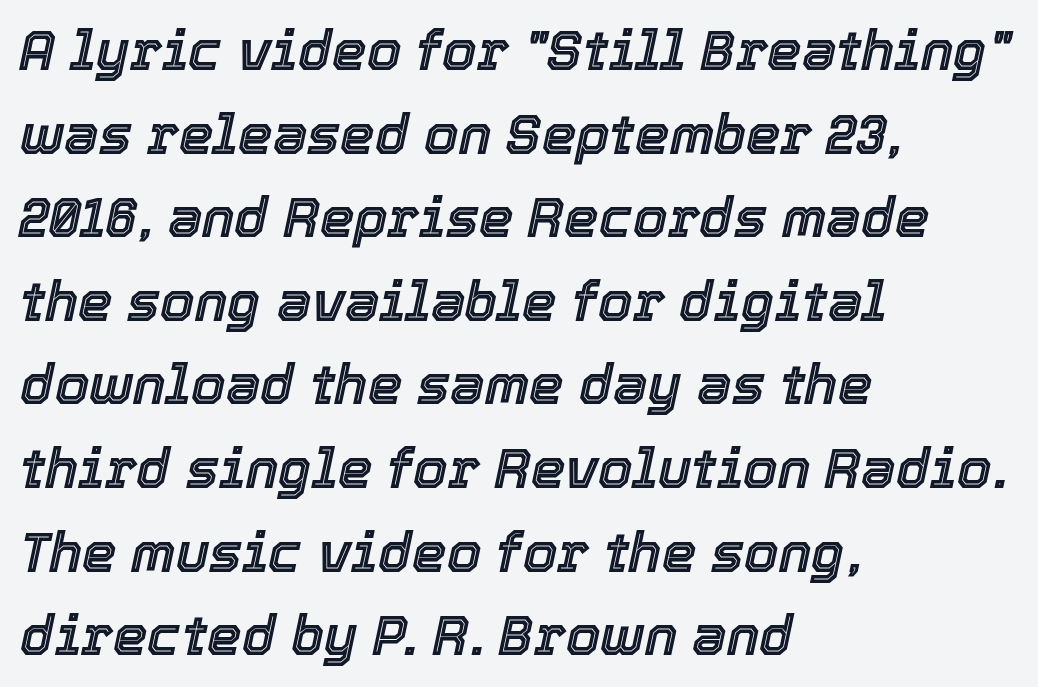
Does the leading feel generous? No, just average. The paragraph shown leans on its left margin. You could call the tracking neutral — neither tight nor loose. Spacing verdict: proportional, widths tailored to each character. The area under the type is left untouched. Style check: oblique.
